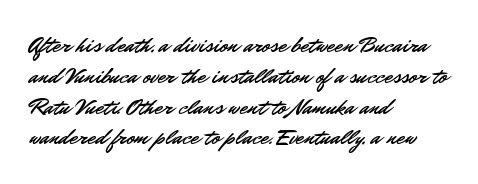
{"underline": "no", "align": "left", "line_spacing": "normal", "line_spacing_ratio": 1.34, "letter_spacing": "normal", "letter_spacing_em": 0.0, "glyph_px": 23}
